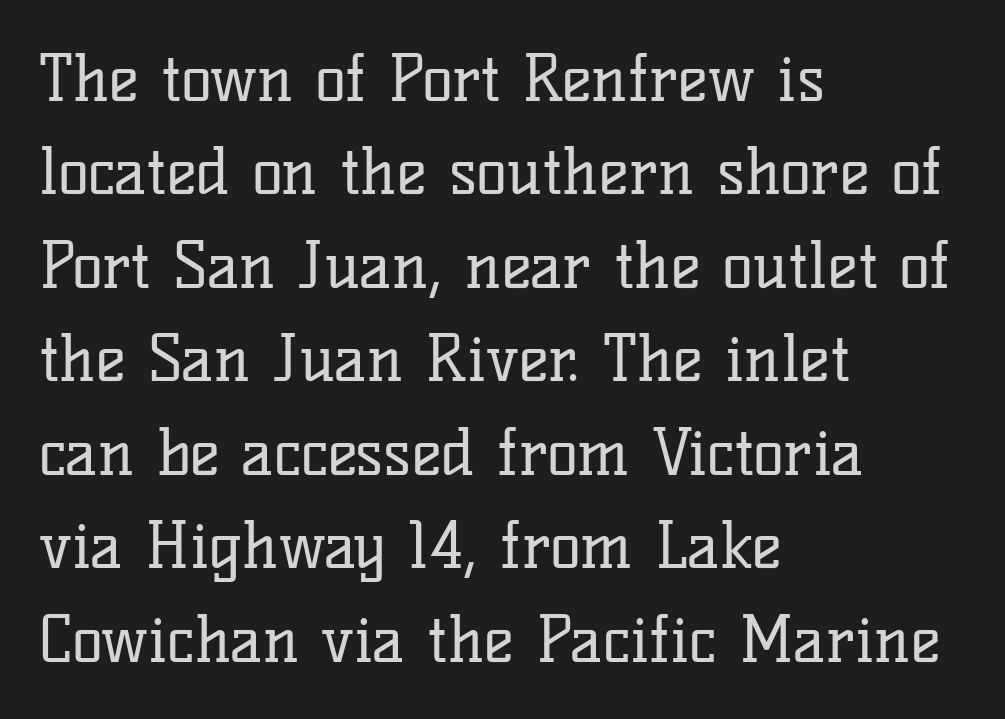
Q: Is the text bold? A: No.
Q: Is the text italic (slanted)? A: No, it is upright.
Q: Is the typeface a serif or a sans-serif typeface? A: Serif.
Q: Is the text underlined? A: No.
Q: How is the paragraph aligned? A: Left-aligned.
Q: Is the spacing between letters normal or unusually wide? A: Normal.
Q: Is the spacing between lines tight, normal or loose? A: Normal.
Q: Width (condensed, normal, or wide)? A: Normal.
Q: Stroke contrast? A: Low.
Q: x-height? A: Medium.
Q: Monospaced? A: No.
